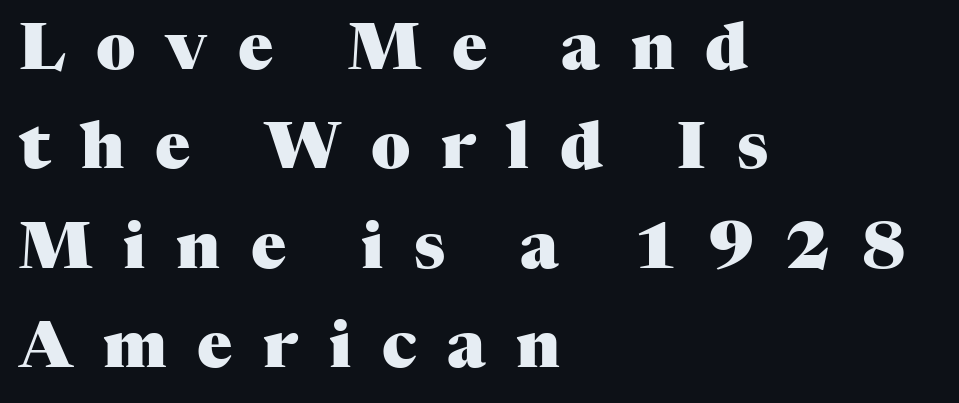
{"serif": "yes", "italic": "no", "bold": "yes", "weight": "heavy", "width": "normal", "stroke_contrast": "medium", "x_height": "medium", "monospaced": "no", "underline": "no", "align": "left", "line_spacing": "normal", "line_spacing_ratio": 1.53, "letter_spacing": "wide", "letter_spacing_em": 0.47, "glyph_px": 65}
